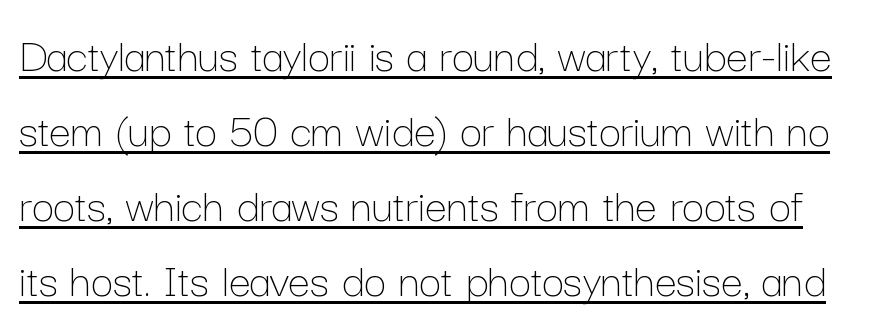
Q: Is the text bold? A: No.
Q: Is the text italic (slanted)? A: No, it is upright.
Q: Is the text underlined? A: Yes.
Q: Is the spacing between letters normal or unusually wide? A: Normal.
Q: Is the spacing between lines tight, normal or loose? A: Normal.
Q: Width (condensed, normal, or wide)? A: Normal.
Q: Stroke contrast? A: Low.
Q: x-height? A: Medium.
Q: Monospaced? A: No.
